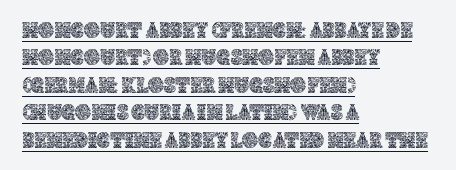
Q: Is the text italic (slanted)? A: No, it is upright.
Q: Is the text underlined? A: Yes.
Q: How is the paragraph aligned? A: Left-aligned.
Q: Is the spacing between letters normal or unusually wide? A: Normal.
Q: Is the spacing between lines tight, normal or loose? A: Normal.
